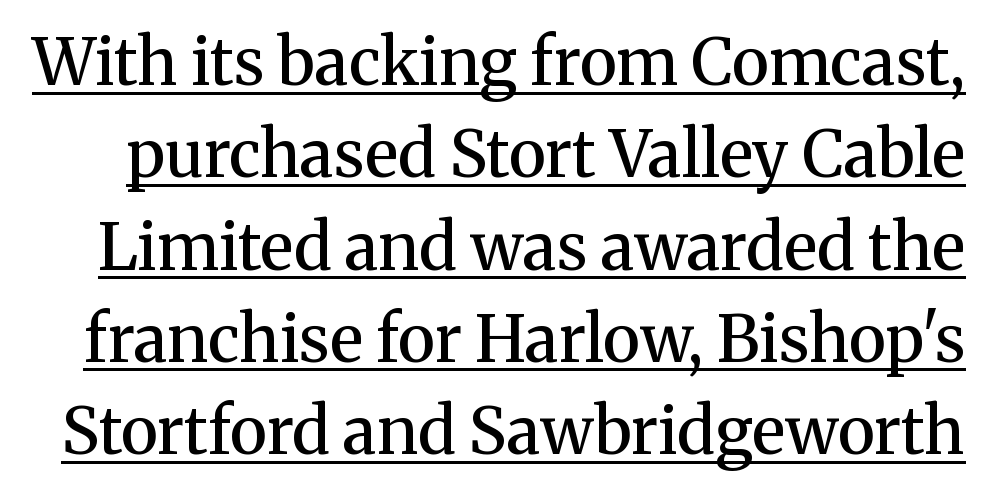
Stroke terminals: seriffed. Posture: straight, roman, zero tilt. Moderately thickened strokes mark this as semibold type. Spacing verdict: proportional, widths tailored to each character.
